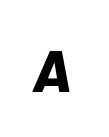
{"italic": "yes", "lean": "right", "slant_degrees": 7, "bold": "yes", "weight": "bold", "width": "normal", "stroke_contrast": "low", "x_height": "medium", "monospaced": "no", "underline": "no", "letter_spacing": "wide", "letter_spacing_em": 0.27, "glyph_px": 59}
